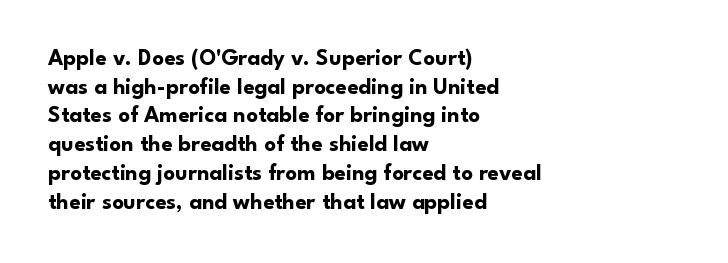
Q: Is the text bold? A: Yes.
Q: Is the text italic (slanted)? A: No, it is upright.
Q: Is the text underlined? A: No.
Q: How is the paragraph aligned? A: Left-aligned.
Q: Is the spacing between letters normal or unusually wide? A: Normal.
Q: Is the spacing between lines tight, normal or loose? A: Normal.
